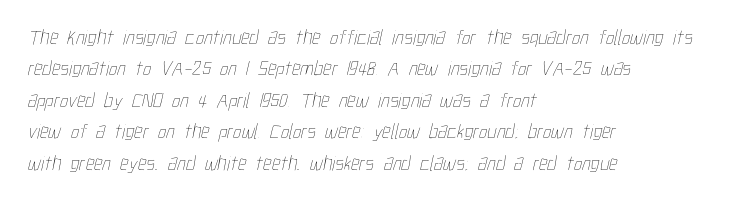
The image shows 21 px text type; set left-aligned, normal line spacing (1.5x), normal letter spacing, not underlined.
